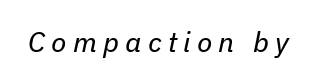
This is oblique type, the kind used for emphasis or titles. Bold? No — there's no thickening of the strokes. Do the characters align in a grid? No, the font is proportional. Any mark beneath the type? The region is blank.
